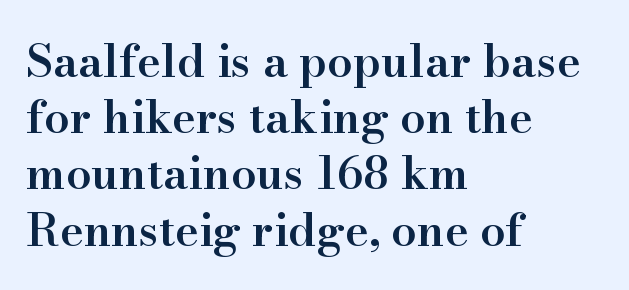
The image shows 45 px semibold serif type, upright; set left-aligned, normal line spacing (1.25x), normal letter spacing, not underlined; high stroke contrast and a small x-height.
